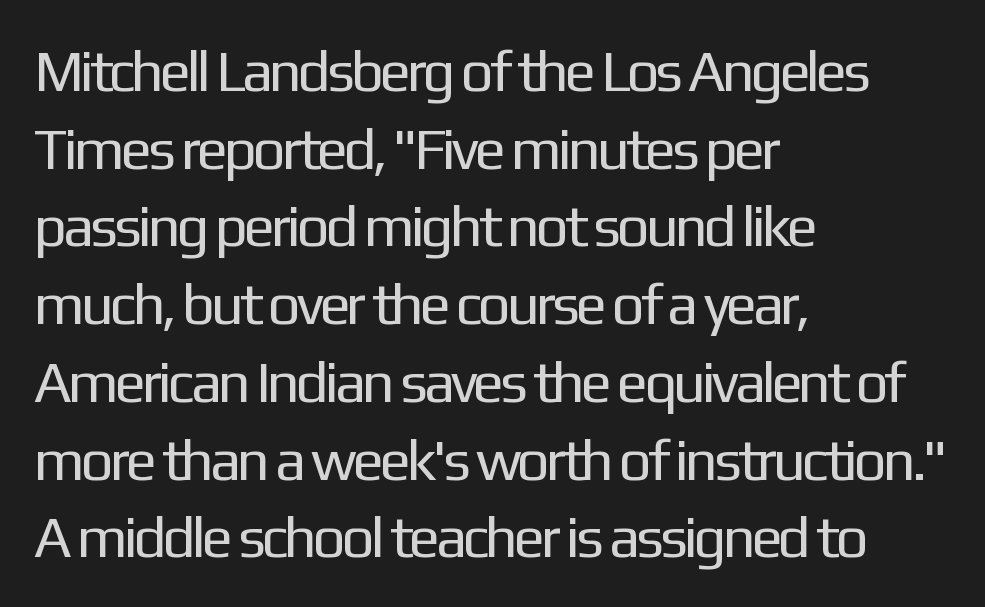
{"serif": "no", "italic": "no", "bold": "no", "weight": "regular", "width": "normal", "stroke_contrast": "low", "x_height": "medium", "monospaced": "no", "underline": "no", "align": "left", "line_spacing": "normal", "line_spacing_ratio": 1.34, "letter_spacing": "normal", "letter_spacing_em": 0.0, "glyph_px": 58}
